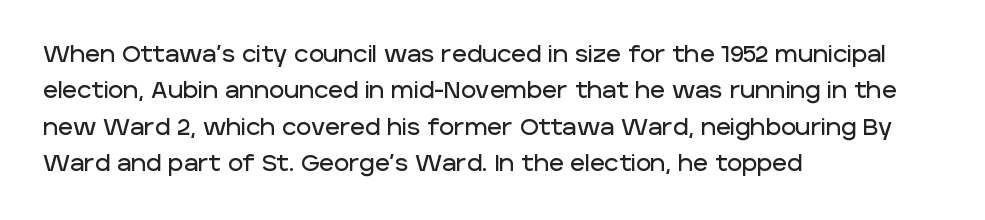
Style check: upright. Honestly, the letter spacing is just normal — you wouldn't notice it. Short and long lines alike share a common starting point at left. Any mark beneath the type? The region is blank. Interline gaps are of average width in this sample.
